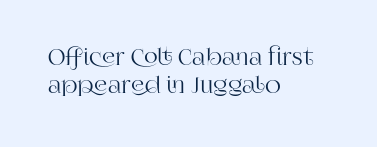
{"italic": "no", "underline": "no", "align": "left", "line_spacing": "normal", "line_spacing_ratio": 1.26, "letter_spacing": "normal", "letter_spacing_em": 0.0, "glyph_px": 22}
